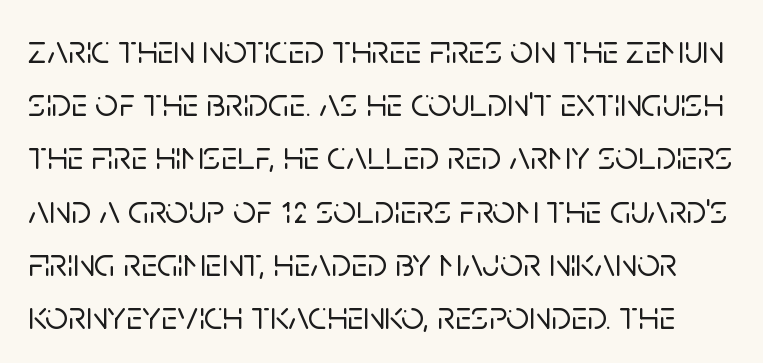
The lettering stays uniformly vertical, giving the passage a roman look. The glyphs are unaccompanied by any horizontal stroke below them. Proportional: the letters do not fall into vertical columns. Serifs: no, the terminals of the letterforms are clean.
